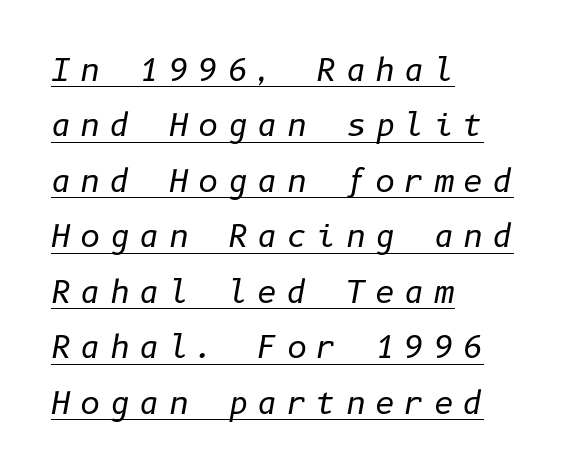
Heft: none added — not bold. Quick note: italic. Line starts are locked; line ends wander. What stands out about the letter spacing? Its width — letters are far apart. A continuous stroke trails under the words, as in a hyperlink.
